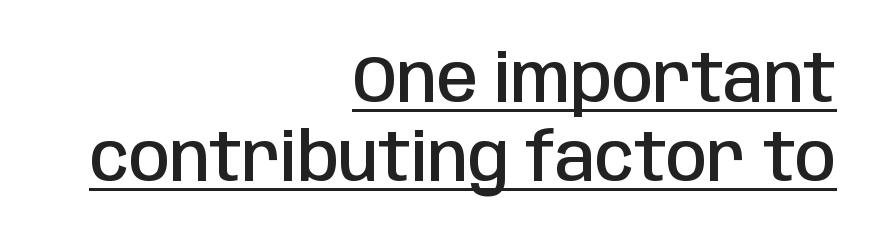
Q: Is the text bold? A: Semi-bold.
Q: Is the text italic (slanted)? A: No, it is upright.
Q: Is the typeface a serif or a sans-serif typeface? A: Sans-serif.
Q: Is the text underlined? A: Yes.
Q: How is the paragraph aligned? A: Right-aligned.
Q: Is the spacing between letters normal or unusually wide? A: Normal.
Q: Width (condensed, normal, or wide)? A: Condensed.
Q: Stroke contrast? A: Low.
Q: x-height? A: Large.
Q: Monospaced? A: No.
